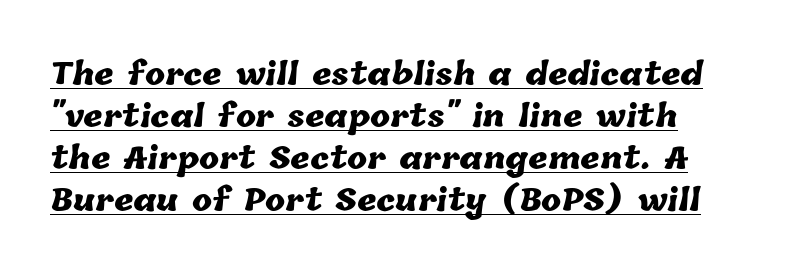
The image shows 30 px heavy type; set normal line spacing (1.4x), normal letter spacing, underlined; low stroke contrast and a medium x-height.
